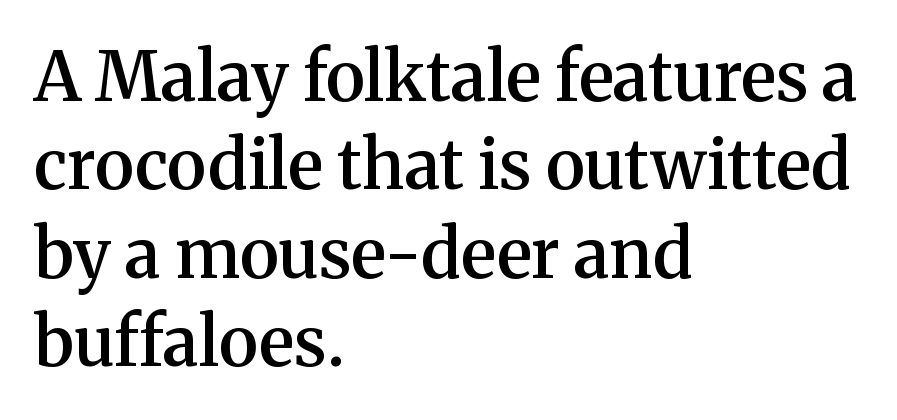
Q: Is the text bold? A: Semi-bold.
Q: Is the text italic (slanted)? A: No, it is upright.
Q: Is the typeface a serif or a sans-serif typeface? A: Serif.
Q: Is the text underlined? A: No.
Q: How is the paragraph aligned? A: Left-aligned.
Q: Is the spacing between letters normal or unusually wide? A: Normal.
Q: Is the spacing between lines tight, normal or loose? A: Normal.
Q: Width (condensed, normal, or wide)? A: Normal.
Q: Stroke contrast? A: Medium.
Q: x-height? A: Medium.
Q: Monospaced? A: No.
